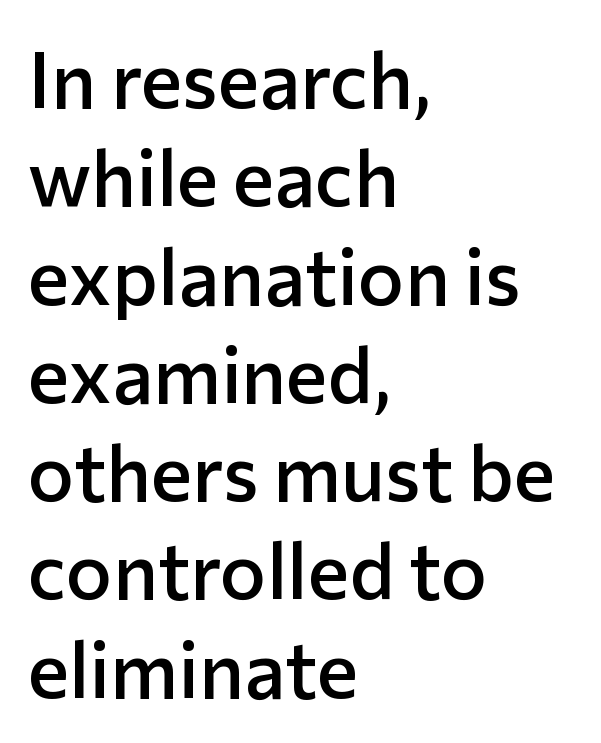
The foot of each line stays bare and open. Vertical strokes here are truly vertical. The rows are spaced the way most documents space them. Inter-character spacing is left at the font's built-in metrics.
